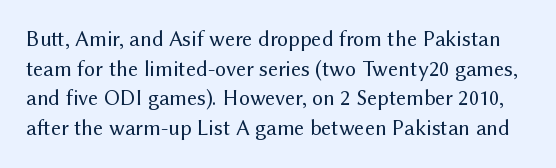
Does extra space separate the letters? No, they use regular spacing. A normal amount of white space separates one row of letters from the next. Stems and bowls with no extra thickness — not bold. Underline: absent.
